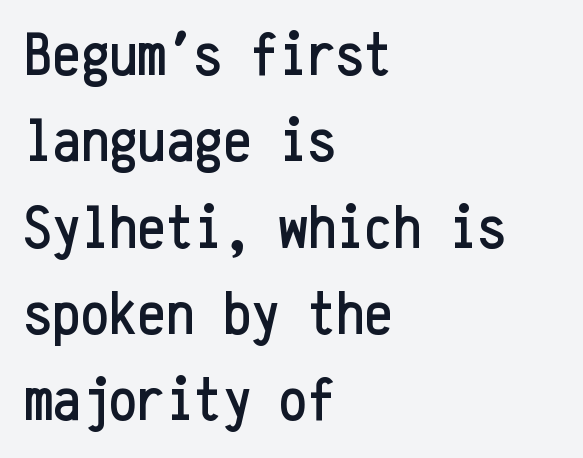
The image shows 63 px condensed sans-serif type, upright, monospaced; set left-aligned, normal line spacing (1.37x), normal letter spacing, not underlined; low stroke contrast and a medium x-height.
